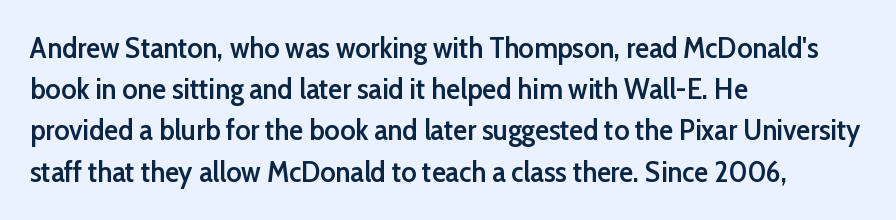
The image shows 29 px semibold sans-serif type, upright; set left-aligned, normal line spacing (1.42x), normal letter spacing, not underlined; low stroke contrast and a medium x-height.
